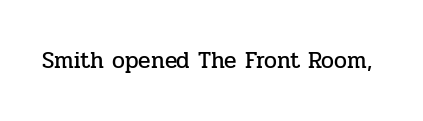
The image shows 23 px text type, upright; set normal letter spacing, not underlined.
